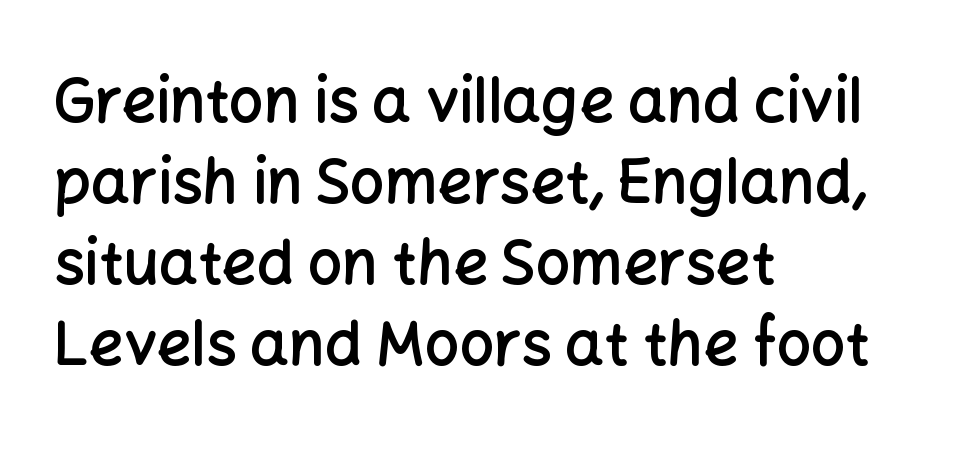
Q: Is the text bold? A: Semi-bold.
Q: Is the text italic (slanted)? A: No, it is upright.
Q: Is the typeface a serif or a sans-serif typeface? A: Sans-serif.
Q: Is the text underlined? A: No.
Q: How is the paragraph aligned? A: Left-aligned.
Q: Is the spacing between letters normal or unusually wide? A: Normal.
Q: Is the spacing between lines tight, normal or loose? A: Normal.
Q: Width (condensed, normal, or wide)? A: Normal.
Q: Stroke contrast? A: Low.
Q: x-height? A: Medium.
Q: Monospaced? A: No.
